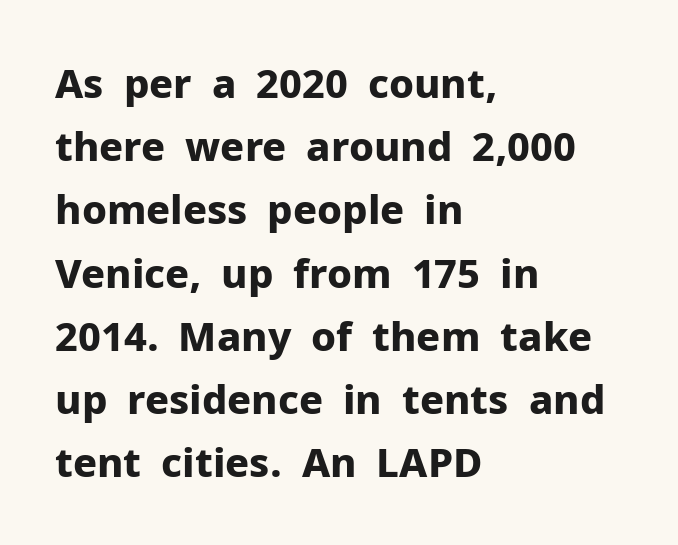
Q: Is the text bold? A: Yes.
Q: Is the text italic (slanted)? A: No, it is upright.
Q: Is the typeface a serif or a sans-serif typeface? A: Sans-serif.
Q: Is the text underlined? A: No.
Q: How is the paragraph aligned? A: Left-aligned.
Q: Is the spacing between letters normal or unusually wide? A: Normal.
Q: Is the spacing between lines tight, normal or loose? A: Normal.
Q: Width (condensed, normal, or wide)? A: Normal.
Q: Stroke contrast? A: Low.
Q: x-height? A: Medium.
Q: Monospaced? A: No.
